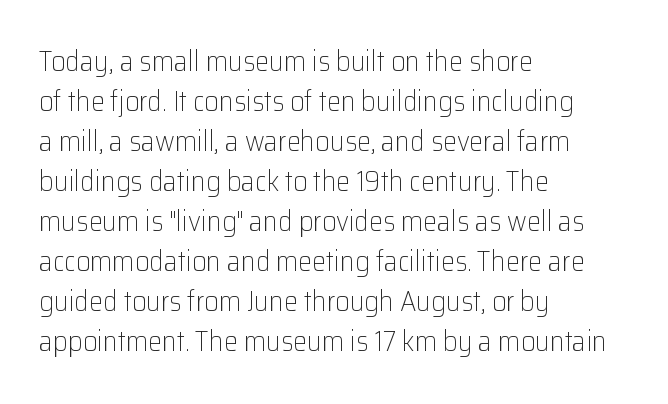
Underlining? Definitely not there. Whoever set this chose a conventional vertical rhythm. Think standard paragraph weight, or any step lighter than that. The type is set solid horizontally, with unmodified tracking. Each letter keeps its own natural width here, so spacing adapts to shape.
